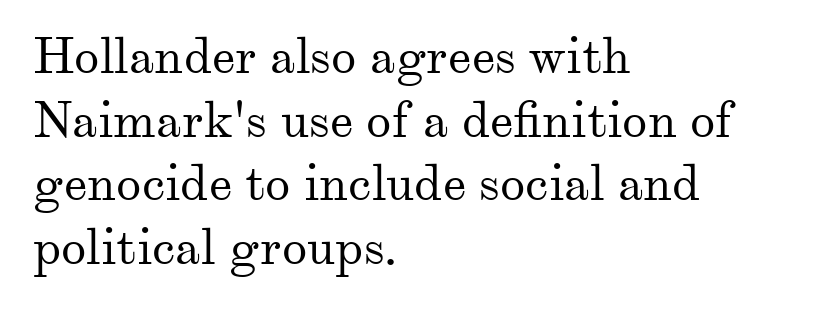
You can tell it's not italic because the verticals are truly vertical. In terms of letterspacing, this is plain default setting. Is the type heavy? It reads as light-to-regular instead. Interline gaps are of average width in this sample. What kind of face is this? One with serifs.
